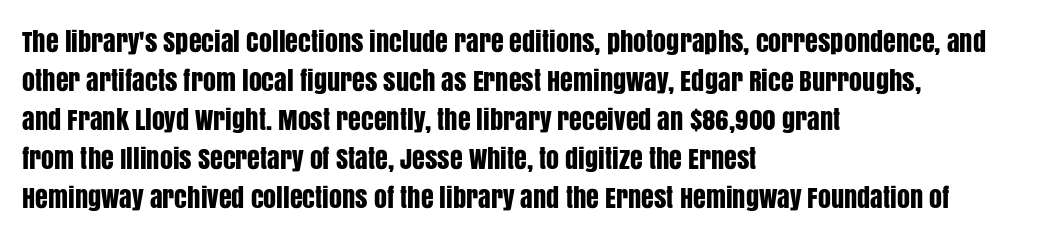
The compositor pushed each line to the left boundary. Every stem runs plumb, perpendicular to the baseline. This sample keeps an unexceptional amount of space between lines. Here the glyphs are tracked normally, forming tight word shapes. Descender tails drop into unmarked territory.
